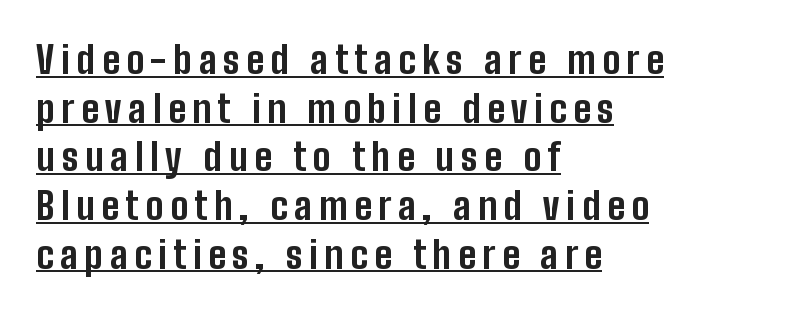
Q: Is the text bold? A: Yes.
Q: Is the text italic (slanted)? A: No, it is upright.
Q: Is the typeface a serif or a sans-serif typeface? A: Sans-serif.
Q: Is the text underlined? A: Yes.
Q: How is the paragraph aligned? A: Left-aligned.
Q: Is the spacing between lines tight, normal or loose? A: Normal.
Q: Width (condensed, normal, or wide)? A: Condensed.
Q: Stroke contrast? A: Low.
Q: x-height? A: Medium.
Q: Monospaced? A: No.
